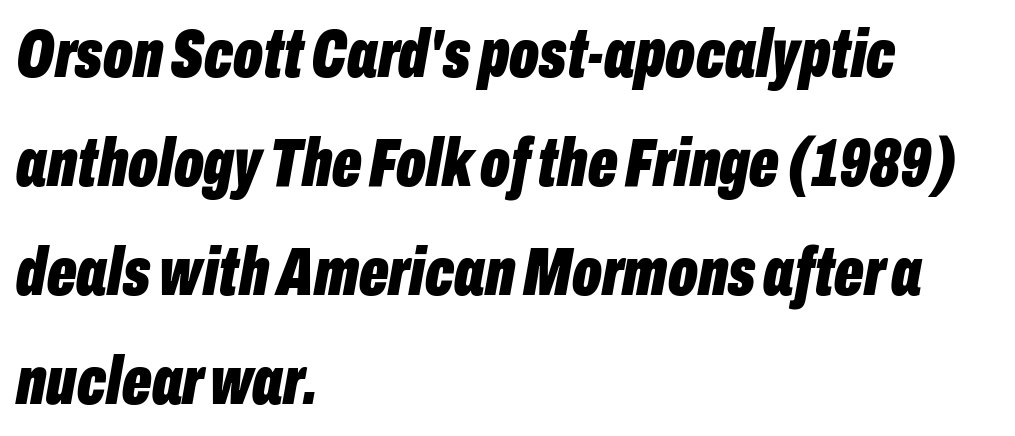
The image shows 69 px bold, condensed type, italic (leaning right); set left-aligned, normal line spacing (1.58x), normal letter spacing, not underlined; low stroke contrast and a medium x-height.
